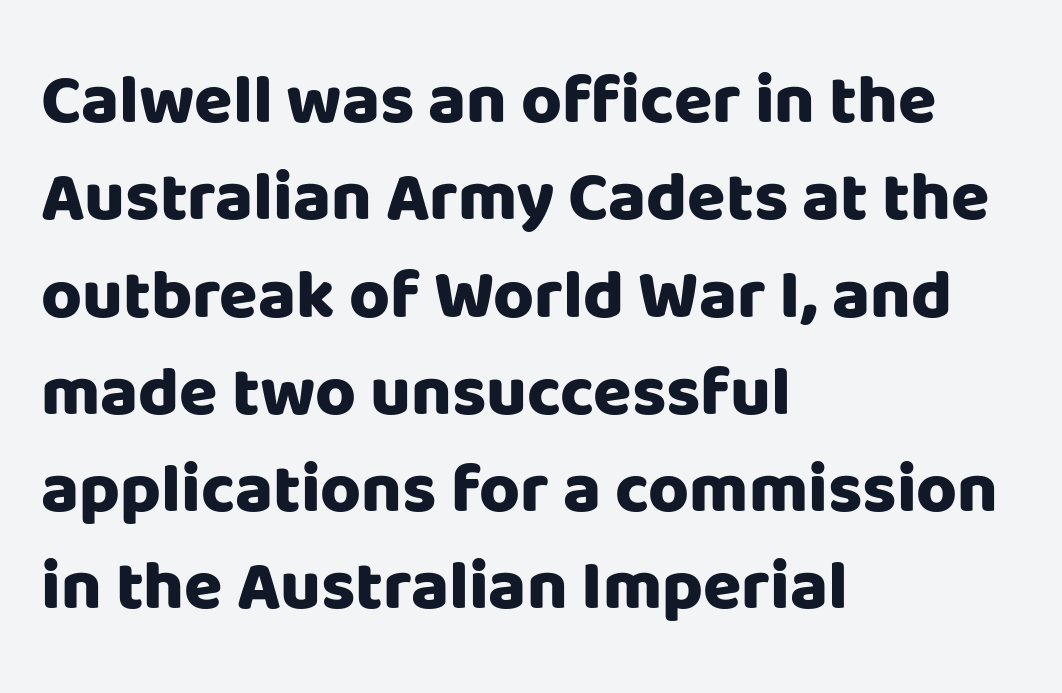
Q: Is the text bold? A: Yes.
Q: Is the text italic (slanted)? A: No, it is upright.
Q: Is the typeface a serif or a sans-serif typeface? A: Sans-serif.
Q: Is the text underlined? A: No.
Q: How is the paragraph aligned? A: Left-aligned.
Q: Is the spacing between letters normal or unusually wide? A: Normal.
Q: Is the spacing between lines tight, normal or loose? A: Normal.
Q: Width (condensed, normal, or wide)? A: Normal.
Q: Stroke contrast? A: Low.
Q: x-height? A: Large.
Q: Monospaced? A: No.
